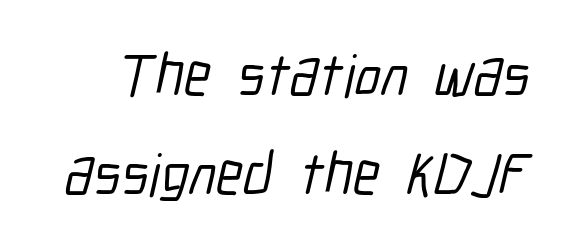
Only glyphs here, with clear space below each row. The type is set solid horizontally, with unmodified tracking. A sans-serif font was chosen for this passage. Varying glyph widths throughout — classic text-font behaviour. Vertical spacing — default.
